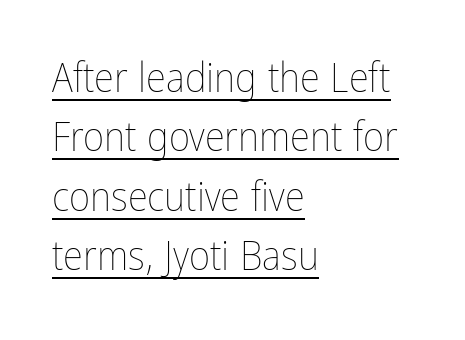
{"italic": "no", "bold": "no", "weight": "thin", "width": "condensed", "stroke_contrast": "low", "x_height": "medium", "monospaced": "no", "underline": "yes", "align": "left", "line_spacing": "normal", "line_spacing_ratio": 1.45, "letter_spacing": "normal", "letter_spacing_em": 0.0, "glyph_px": 41}
